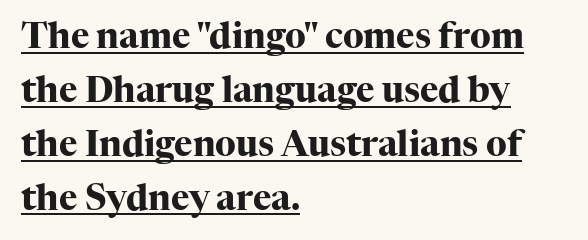
The image shows 35 px heavy serif type, upright; set left-aligned, normal line spacing (1.54x), normal letter spacing, underlined; high stroke contrast and a medium x-height.
